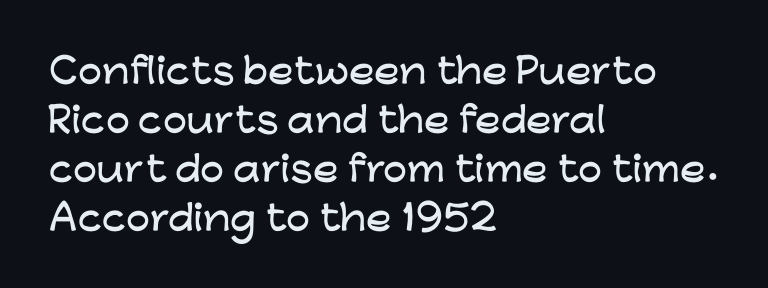
{"serif": "no", "italic": "no", "width": "wide", "stroke_contrast": "low", "x_height": "medium", "monospaced": "no", "underline": "no", "align": "left", "line_spacing": "normal", "line_spacing_ratio": 1.44, "letter_spacing": "normal", "letter_spacing_em": 0.0, "glyph_px": 34}
